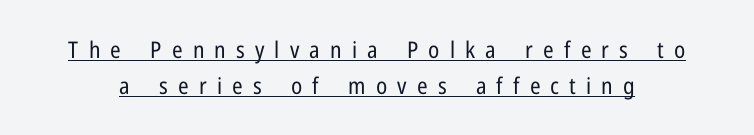
{"italic": "no", "bold": "no", "underline": "yes", "line_spacing": "normal", "line_spacing_ratio": 1.56, "letter_spacing": "wide", "letter_spacing_em": 0.44, "glyph_px": 23}
